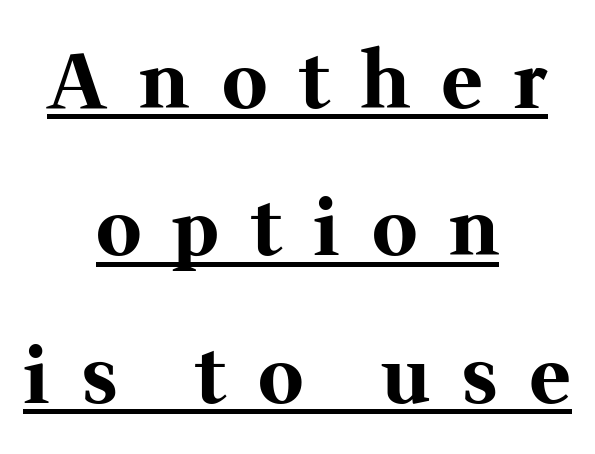
The image shows 76 px bold serif type, upright; set centered, loose line spacing (1.94x), unusually wide letter spacing (+0.43 em), underlined; medium stroke contrast and a medium x-height.
